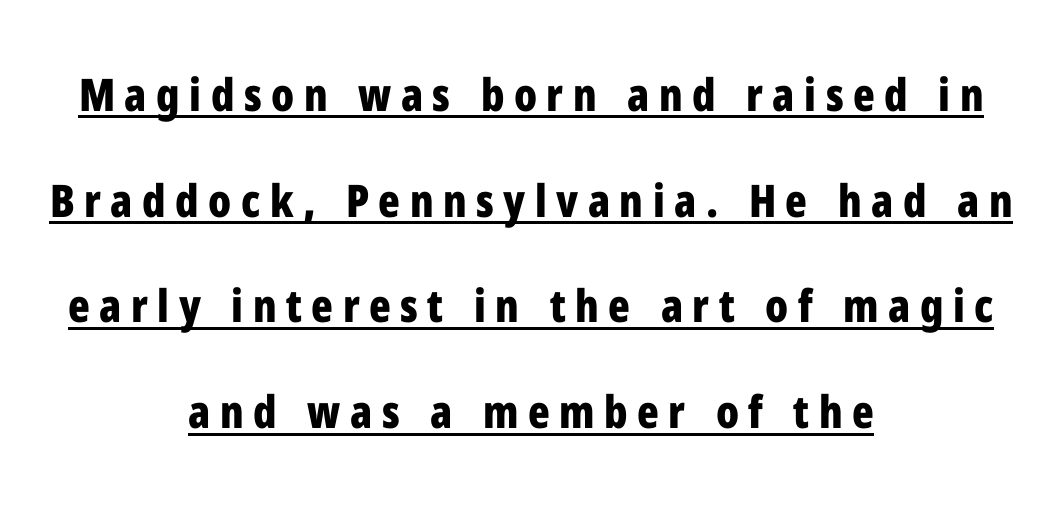
Do the characters align in a grid? No, the font is proportional. Nope, not italic — everything's standing straight. The type family on display is of the sans-serif kind. In terms of leading, this rendering errs on the spacious side.
